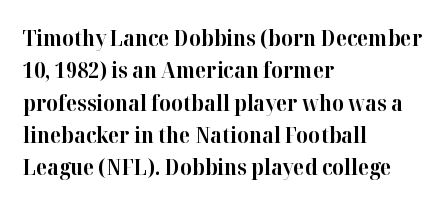
The image shows 21 px bold type, upright; set left-aligned, normal line spacing (1.54x), normal letter spacing, not underlined.
